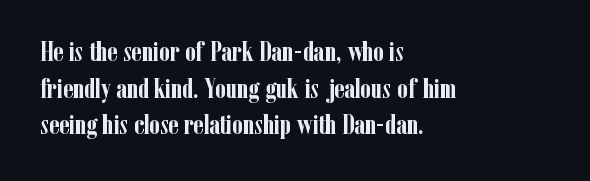
The image shows 27 px bold type, upright; set left-aligned, normal line spacing (1.36x), normal letter spacing, not underlined.
